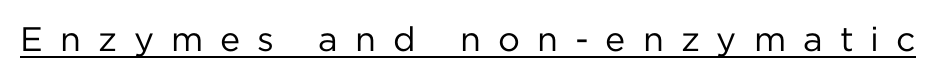
Compared with typical body copy, the letter spacing here is much looser. Characters remain perfectly vertical along every line. Each stroke keeps to a modest, everyday thickness or less. These lines are composed in type without serifs. Each letter keeps its own natural width here, so spacing adapts to shape. Descenders here cross a horizontal rule under the line.
